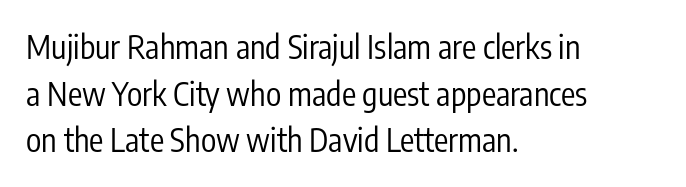
The lettering stays uniformly vertical, giving the passage a roman look. Tracking value appears to be zero — textbook default spacing. Each letter keeps its own natural width here, so spacing adapts to shape. Anything drawn beneath the words? Only blank space.
